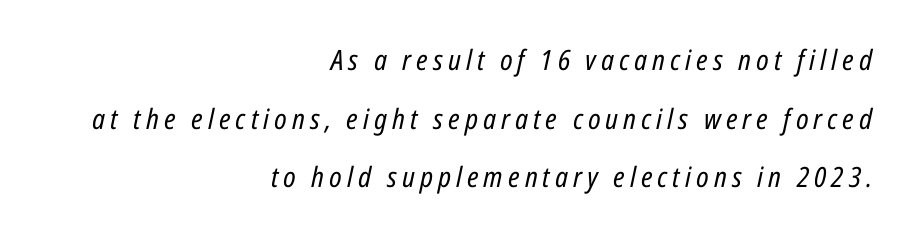
{"italic": "yes", "lean": "right", "slant_degrees": 12, "bold": "no", "weight": "regular", "width": "condensed", "stroke_contrast": "low", "x_height": "medium", "monospaced": "no", "underline": "no", "align": "right", "line_spacing": "loose", "line_spacing_ratio": 2.09, "glyph_px": 28}
